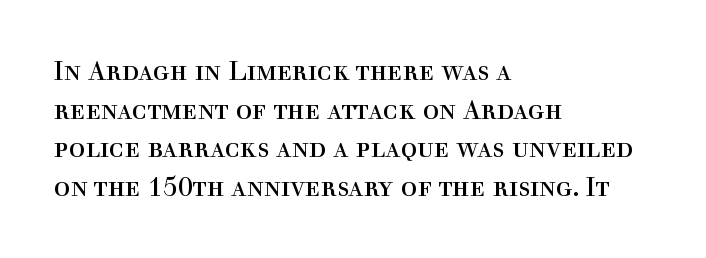
Q: Is the text bold? A: No.
Q: Is the text italic (slanted)? A: No, it is upright.
Q: Is the text underlined? A: No.
Q: How is the paragraph aligned? A: Left-aligned.
Q: Is the spacing between letters normal or unusually wide? A: Normal.
Q: Is the spacing between lines tight, normal or loose? A: Normal.
